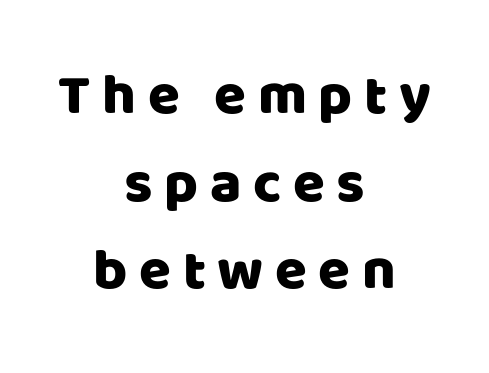
{"serif": "no", "italic": "no", "width": "normal", "stroke_contrast": "low", "x_height": "large", "monospaced": "no", "underline": "no", "align": "center", "line_spacing": "normal", "line_spacing_ratio": 1.51, "letter_spacing": "wide", "letter_spacing_em": 0.2, "glyph_px": 58}
